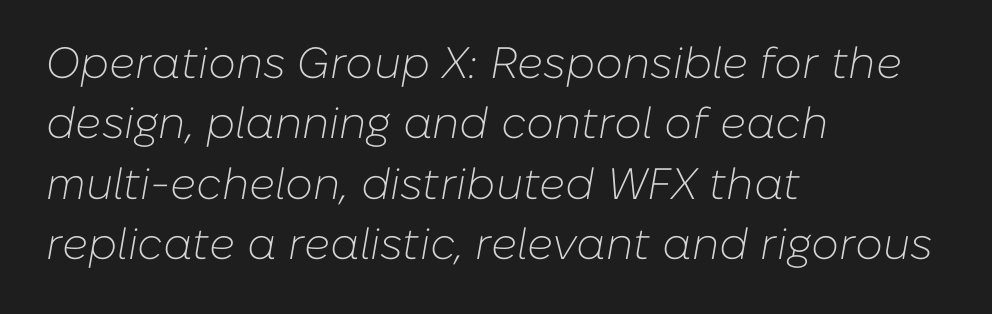
The image shows 44 px light type, italic (leaning right); set left-aligned, normal line spacing (1.37x), normal letter spacing, not underlined; low stroke contrast and a medium x-height.
